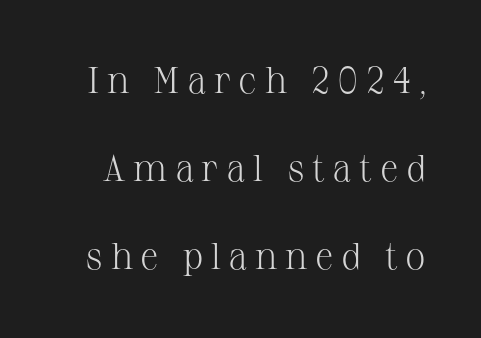
The image shows 37 px light serif type, upright; set loose line spacing (2.38x), unusually wide letter spacing (+0.2 em), not underlined; medium stroke contrast and a medium x-height.
